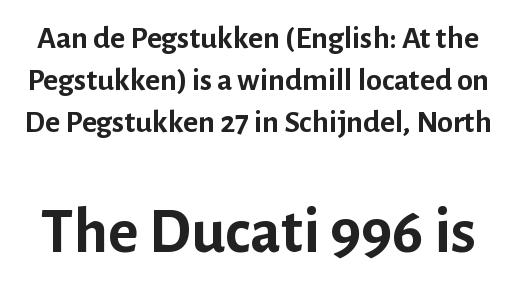
Q: Is the text bold? A: Yes.
Q: Is the text italic (slanted)? A: No, it is upright.
Q: Is the typeface a serif or a sans-serif typeface? A: Sans-serif.
Q: Is the text underlined? A: No.
Q: Is the spacing between letters normal or unusually wide? A: Normal.
Q: Is the spacing between lines tight, normal or loose? A: Normal.
Q: Which block of text is set in a larger size, the first (top) or the second (bottom)? A: The second (bottom) one.
Q: Width (condensed, normal, or wide)? A: Normal.
Q: Stroke contrast? A: Low.
Q: x-height? A: Medium.
Q: Monospaced? A: No.
